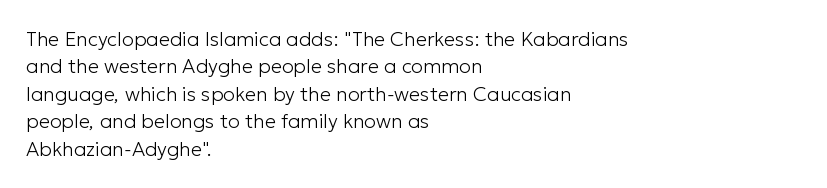
The image shows 20 px text type, upright; set left-aligned, normal line spacing (1.37x), normal letter spacing, not underlined.
